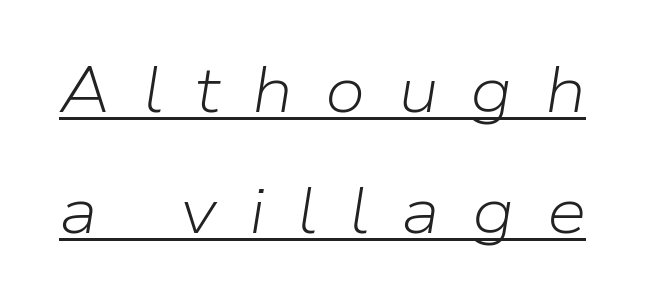
{"italic": "yes", "lean": "right", "slant_degrees": 9, "bold": "no", "weight": "light", "width": "normal", "stroke_contrast": "low", "x_height": "medium", "monospaced": "no", "underline": "yes", "line_spacing_ratio": 1.89, "letter_spacing": "wide", "letter_spacing_em": 0.5, "glyph_px": 64}
